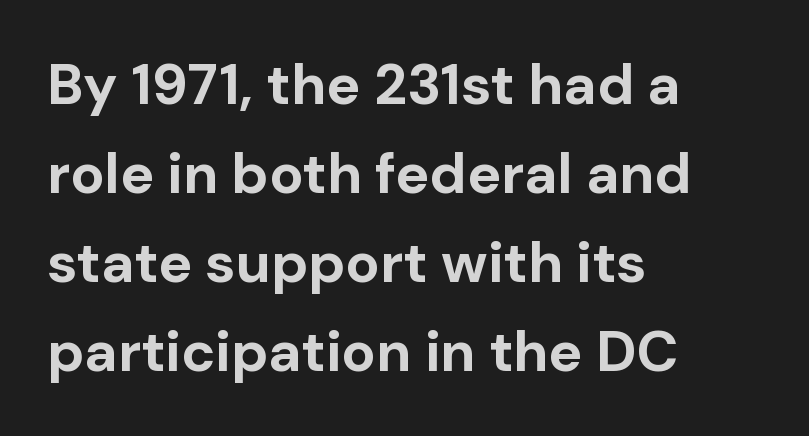
Observe the ordinary spacing: letters are neighbours, not strangers. The paragraph has a hard left edge and a soft right edge. Chunky letters — that's bold for sure. Style check: upright. The words here are not underlined. Does the type have serifs? No, each stem ends abruptly.
